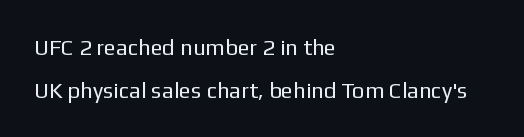
Q: Is the text bold? A: No.
Q: Is the text italic (slanted)? A: No, it is upright.
Q: Is the text underlined? A: No.
Q: How is the paragraph aligned? A: Left-aligned.
Q: Is the spacing between letters normal or unusually wide? A: Normal.
Q: Is the spacing between lines tight, normal or loose? A: Loose.
